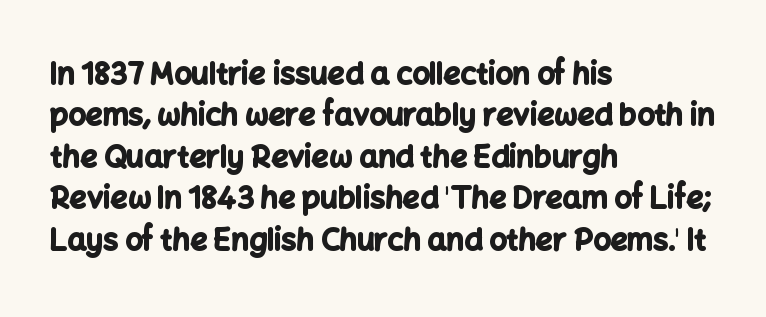
The image shows 30 px bold sans-serif type, upright; set left-aligned, normal line spacing (1.38x), normal letter spacing, not underlined; low stroke contrast and a medium x-height.
